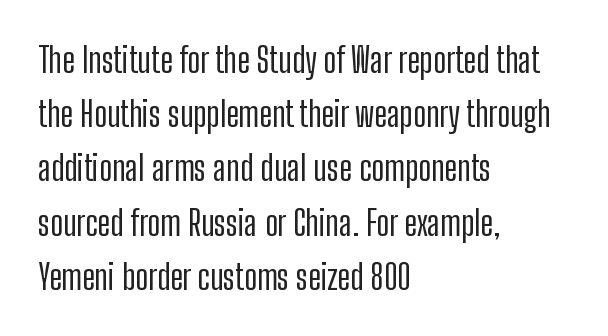
The image shows 35 px condensed sans-serif type, upright; set left-aligned, normal line spacing (1.55x), normal letter spacing, not underlined; low stroke contrast and a medium x-height.
